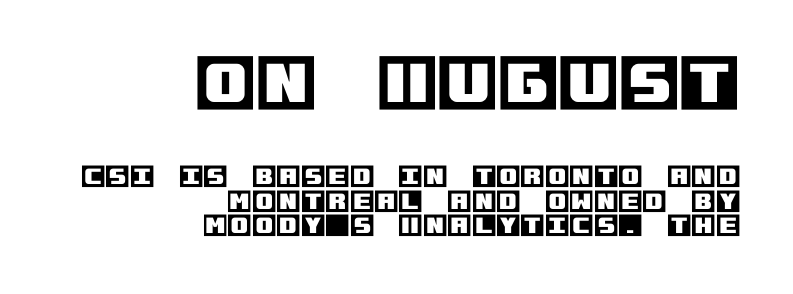
{"italic": "no", "width": "normal", "x_height": "large", "underline": "no", "align": "right", "line_spacing": "tight", "line_spacing_ratio": 0.99, "letter_spacing": "normal", "letter_spacing_em": 0.0, "larger_block": "first", "size_ratio": 2.48, "glyph_px": 62}
